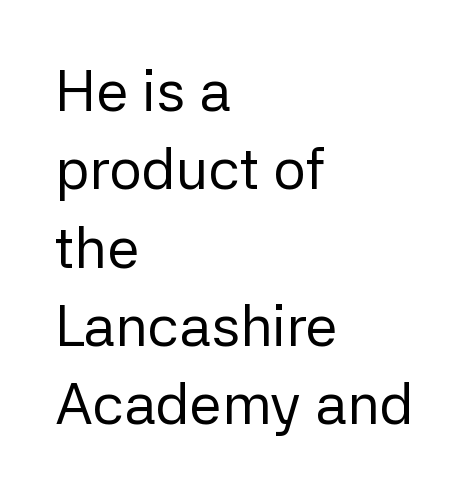
Q: Is the text bold? A: No.
Q: Is the text italic (slanted)? A: No, it is upright.
Q: Is the typeface a serif or a sans-serif typeface? A: Sans-serif.
Q: Is the text underlined? A: No.
Q: How is the paragraph aligned? A: Left-aligned.
Q: Is the spacing between letters normal or unusually wide? A: Normal.
Q: Is the spacing between lines tight, normal or loose? A: Normal.
Q: Width (condensed, normal, or wide)? A: Normal.
Q: Stroke contrast? A: Low.
Q: x-height? A: Medium.
Q: Monospaced? A: No.
